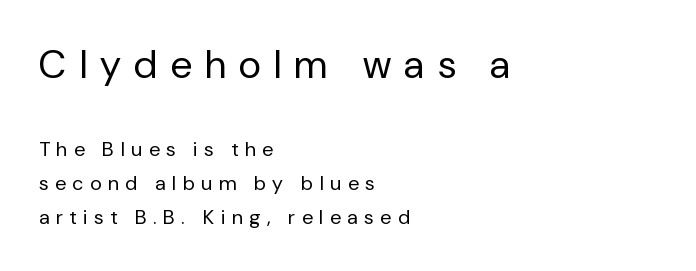
The first block has been scaled up relative to the second. Unlike italic type, these characters show no tilt at all. Inter-character spacing is expanded well beyond the font's built-in metrics. Letters have the restrained weight of plain body copy at most. Examine the stroke ends and you'll find no serifs.
